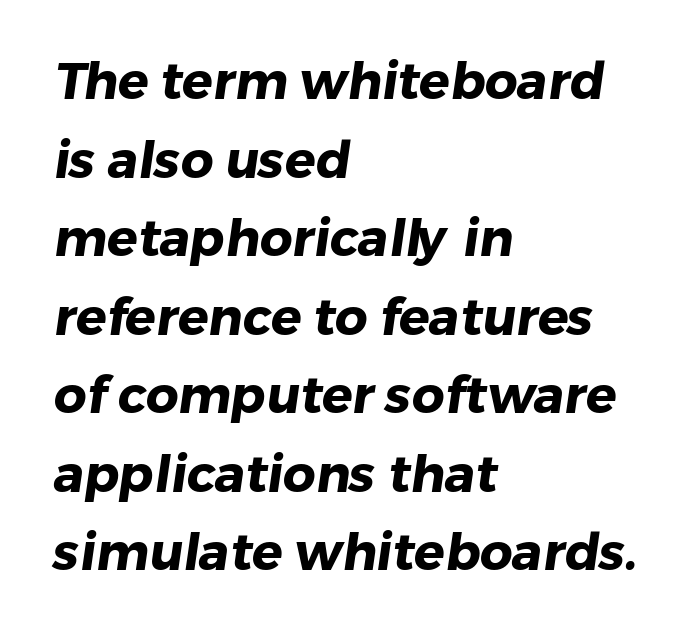
The image shows 51 px heavy sans-serif type; set left-aligned, normal line spacing (1.54x), normal letter spacing, not underlined; low stroke contrast and a medium x-height.
